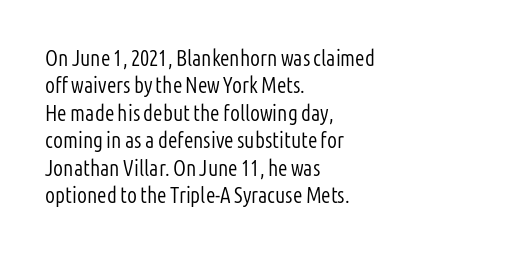
{"italic": "no", "bold": "no", "underline": "no", "align": "left", "line_spacing": "normal", "line_spacing_ratio": 1.25, "letter_spacing": "normal", "letter_spacing_em": 0.0, "glyph_px": 22}
